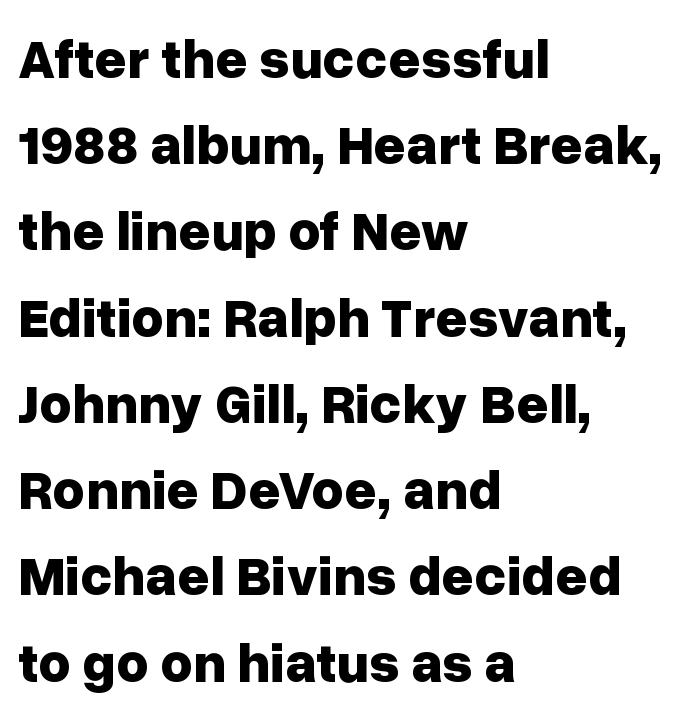
{"serif": "no", "italic": "no", "bold": "yes", "weight": "bold", "width": "normal", "stroke_contrast": "low", "x_height": "medium", "monospaced": "no", "underline": "no", "align": "left", "line_spacing": "normal", "line_spacing_ratio": 1.54, "letter_spacing": "normal", "letter_spacing_em": 0.0, "glyph_px": 56}
